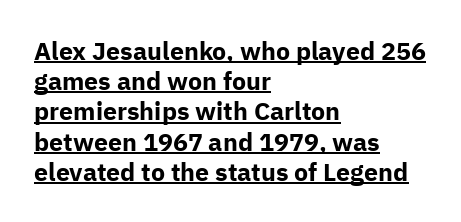
The image shows 25 px bold type, upright; set left-aligned, line spacing 1.21x, normal letter spacing, underlined.
